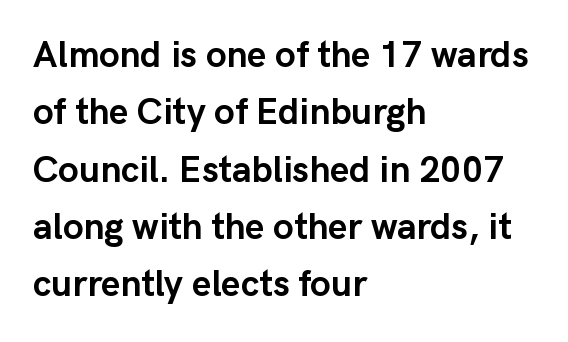
Q: Is the text bold? A: Yes.
Q: Is the text italic (slanted)? A: No, it is upright.
Q: Is the typeface a serif or a sans-serif typeface? A: Sans-serif.
Q: Is the text underlined? A: No.
Q: How is the paragraph aligned? A: Left-aligned.
Q: Is the spacing between letters normal or unusually wide? A: Normal.
Q: Is the spacing between lines tight, normal or loose? A: Normal.
Q: Width (condensed, normal, or wide)? A: Normal.
Q: Stroke contrast? A: Low.
Q: x-height? A: Medium.
Q: Monospaced? A: No.
